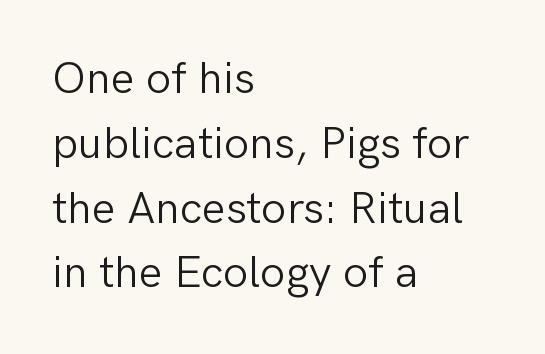
Q: Is the text bold? A: No.
Q: Is the text italic (slanted)? A: No, it is upright.
Q: Is the typeface a serif or a sans-serif typeface? A: Sans-serif.
Q: Is the text underlined? A: No.
Q: How is the paragraph aligned? A: Left-aligned.
Q: Is the spacing between letters normal or unusually wide? A: Normal.
Q: Is the spacing between lines tight, normal or loose? A: Normal.
Q: Width (condensed, normal, or wide)? A: Normal.
Q: Stroke contrast? A: Low.
Q: x-height? A: Medium.
Q: Monospaced? A: No.
